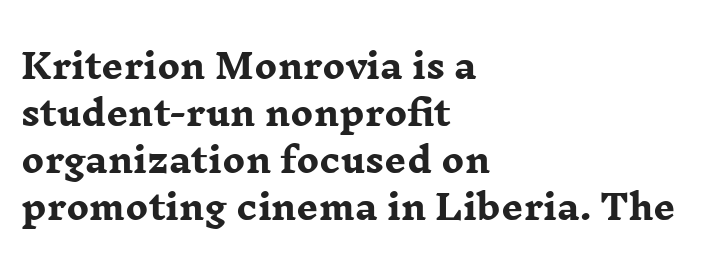
Q: Is the text bold? A: Yes.
Q: Is the text italic (slanted)? A: No, it is upright.
Q: Is the typeface a serif or a sans-serif typeface? A: Serif.
Q: Is the text underlined? A: No.
Q: How is the paragraph aligned? A: Left-aligned.
Q: Is the spacing between letters normal or unusually wide? A: Normal.
Q: Is the spacing between lines tight, normal or loose? A: Normal.
Q: Width (condensed, normal, or wide)? A: Wide.
Q: Stroke contrast? A: Low.
Q: x-height? A: Medium.
Q: Monospaced? A: No.
